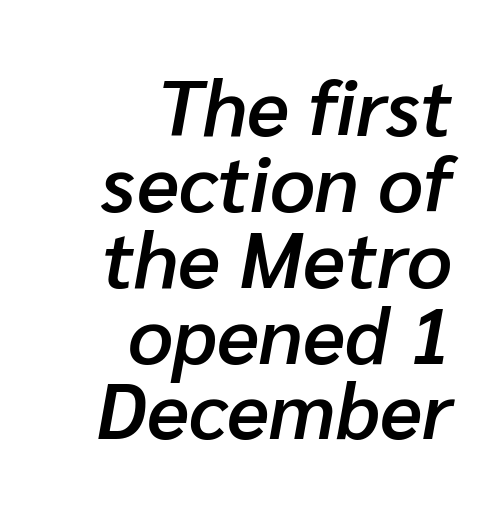
The image shows 79 px semibold type, italic (leaning right); set right-aligned, tight line spacing (0.96x), normal letter spacing, not underlined; low stroke contrast and a medium x-height.
